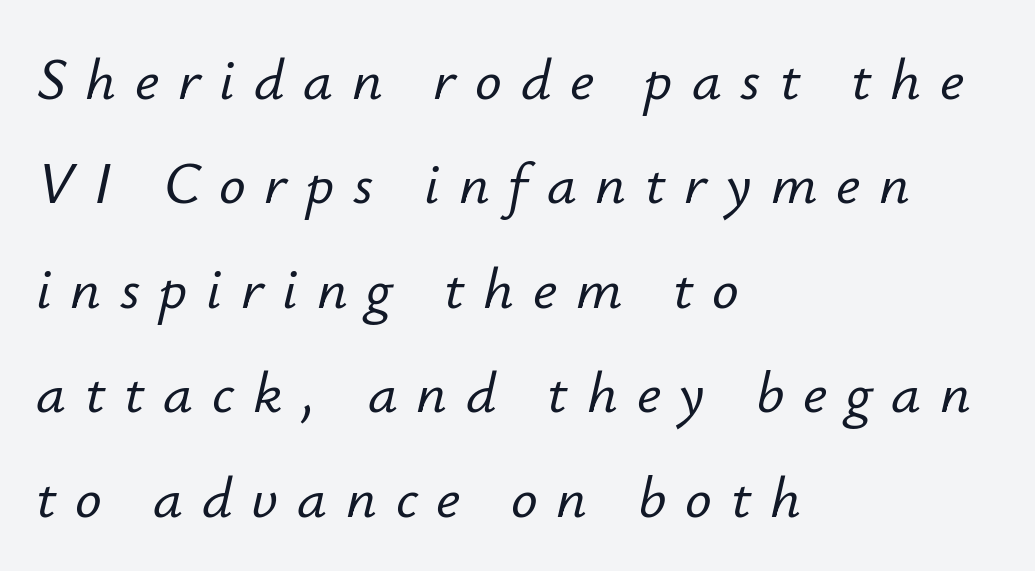
Do the characters align in a grid? No, the font is proportional. The zone under the glyphs is completely vacant. Typeset ragged right — the left edge is the straight one. The whole block is typeset with a tilt.
